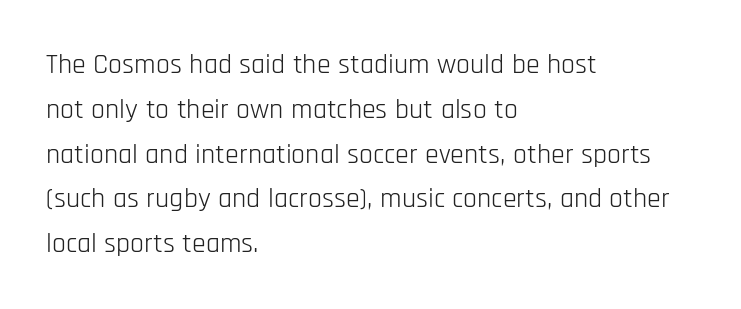
Q: Is the text bold? A: No.
Q: Is the text italic (slanted)? A: No, it is upright.
Q: Is the typeface a serif or a sans-serif typeface? A: Sans-serif.
Q: Is the text underlined? A: No.
Q: How is the paragraph aligned? A: Left-aligned.
Q: Is the spacing between letters normal or unusually wide? A: Normal.
Q: Is the spacing between lines tight, normal or loose? A: Normal.
Q: Width (condensed, normal, or wide)? A: Condensed.
Q: Stroke contrast? A: Low.
Q: x-height? A: Large.
Q: Monospaced? A: No.
